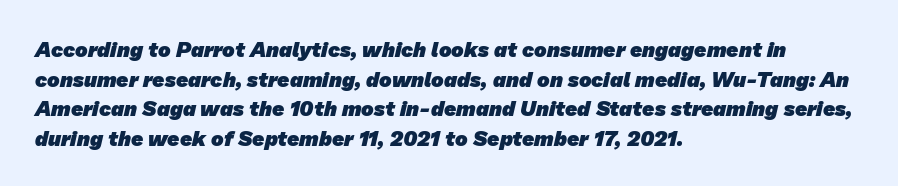
Q: Is the text bold? A: Yes.
Q: Is the text underlined? A: No.
Q: How is the paragraph aligned? A: Left-aligned.
Q: Is the spacing between letters normal or unusually wide? A: Normal.
Q: Is the spacing between lines tight, normal or loose? A: Normal.
